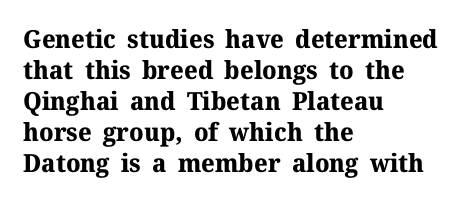
{"italic": "no", "bold": "yes", "underline": "no", "align": "left", "line_spacing_ratio": 1.24, "letter_spacing": "normal", "letter_spacing_em": 0.0, "glyph_px": 25}
